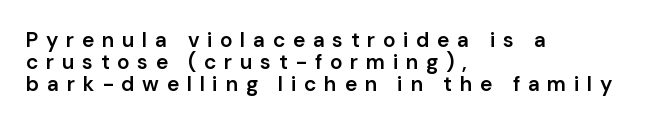
The image shows 21 px text type, upright; set left-aligned, tight line spacing (1.04x), unusually wide letter spacing (+0.36 em), not underlined.
